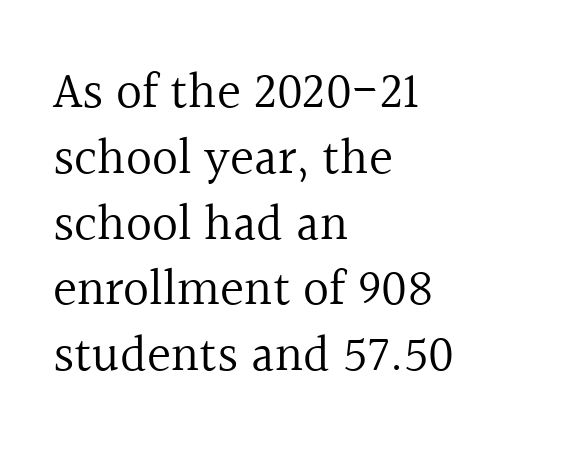
{"serif": "yes", "italic": "no", "bold": "no", "weight": "regular", "width": "normal", "x_height": "medium", "monospaced": "no", "underline": "no", "align": "left", "line_spacing": "normal", "line_spacing_ratio": 1.29, "letter_spacing": "normal", "letter_spacing_em": 0.0, "glyph_px": 51}
